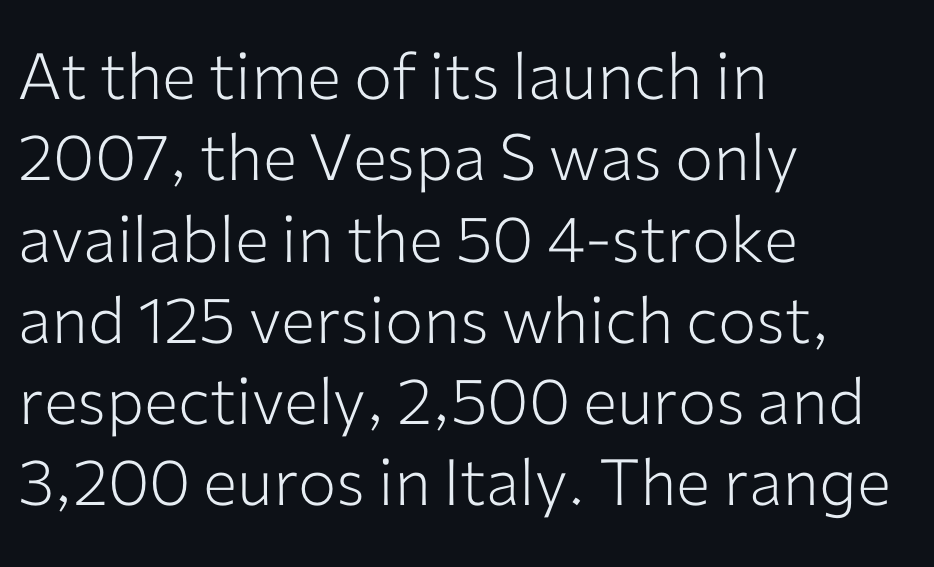
{"serif": "no", "italic": "no", "bold": "no", "weight": "light", "width": "normal", "stroke_contrast": "low", "x_height": "medium", "monospaced": "no", "underline": "no", "align": "left", "line_spacing": "normal", "line_spacing_ratio": 1.27, "letter_spacing": "normal", "letter_spacing_em": 0.0, "glyph_px": 64}
